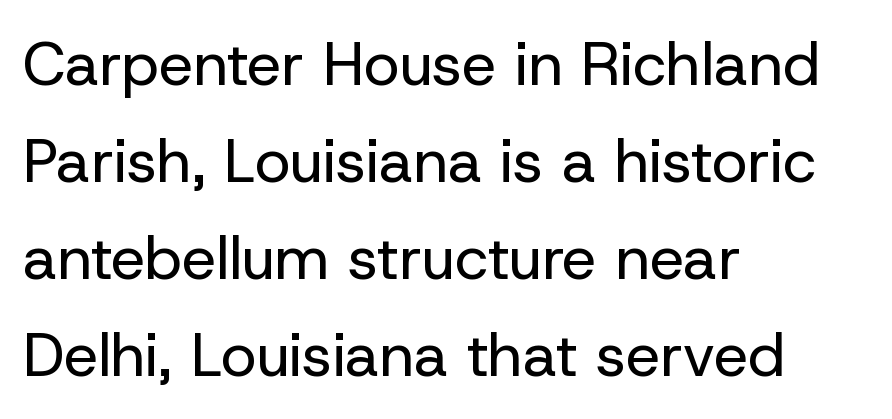
Q: Is the text bold? A: No.
Q: Is the text italic (slanted)? A: No, it is upright.
Q: Is the typeface a serif or a sans-serif typeface? A: Sans-serif.
Q: Is the text underlined? A: No.
Q: How is the paragraph aligned? A: Left-aligned.
Q: Is the spacing between letters normal or unusually wide? A: Normal.
Q: Is the spacing between lines tight, normal or loose? A: Normal.
Q: Width (condensed, normal, or wide)? A: Normal.
Q: Stroke contrast? A: Low.
Q: x-height? A: Medium.
Q: Monospaced? A: No.
